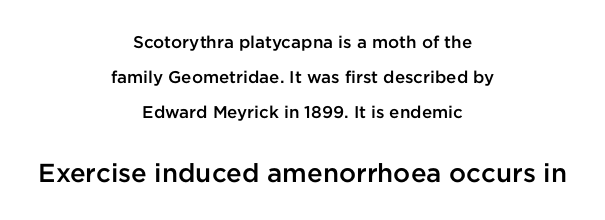
Q: Is the text bold? A: Semi-bold.
Q: Is the text italic (slanted)? A: No, it is upright.
Q: Is the text underlined? A: No.
Q: How is the paragraph aligned? A: Centered.
Q: Is the spacing between letters normal or unusually wide? A: Normal.
Q: Is the spacing between lines tight, normal or loose? A: Loose.
Q: Which block of text is set in a larger size, the first (top) or the second (bottom)? A: The second (bottom) one.
